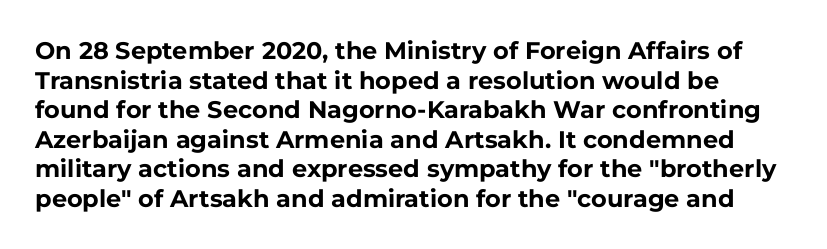
Every character sits straight up, as roman type does. How heavy is the stroke? Heavy — this is a bold. Does extra space separate the letters? No, they use regular spacing. Type without underlining.
